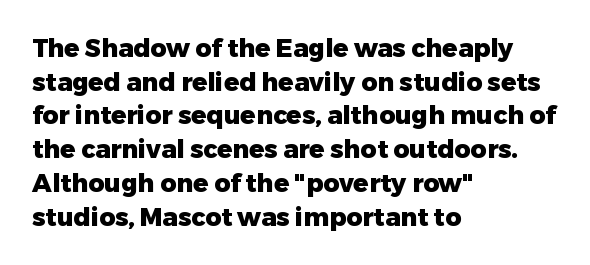
{"italic": "no", "bold": "yes", "underline": "no", "align": "left", "line_spacing": "normal", "line_spacing_ratio": 1.35, "letter_spacing": "normal", "letter_spacing_em": 0.0, "glyph_px": 25}
